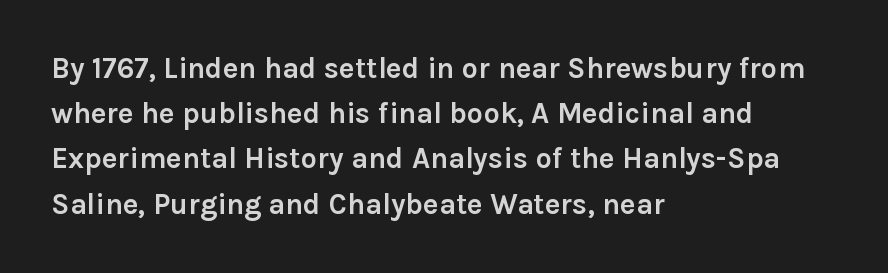
The image shows 29 px semibold sans-serif type, upright; set left-aligned, normal line spacing (1.56x), normal letter spacing, not underlined; low stroke contrast and a medium x-height.
